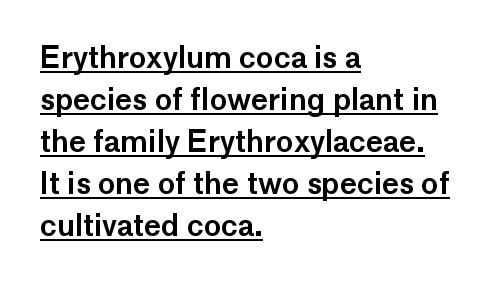
{"serif": "no", "italic": "no", "width": "normal", "stroke_contrast": "low", "x_height": "medium", "monospaced": "no", "underline": "yes", "align": "left", "line_spacing": "normal", "line_spacing_ratio": 1.45, "letter_spacing": "normal", "letter_spacing_em": 0.0, "glyph_px": 29}
